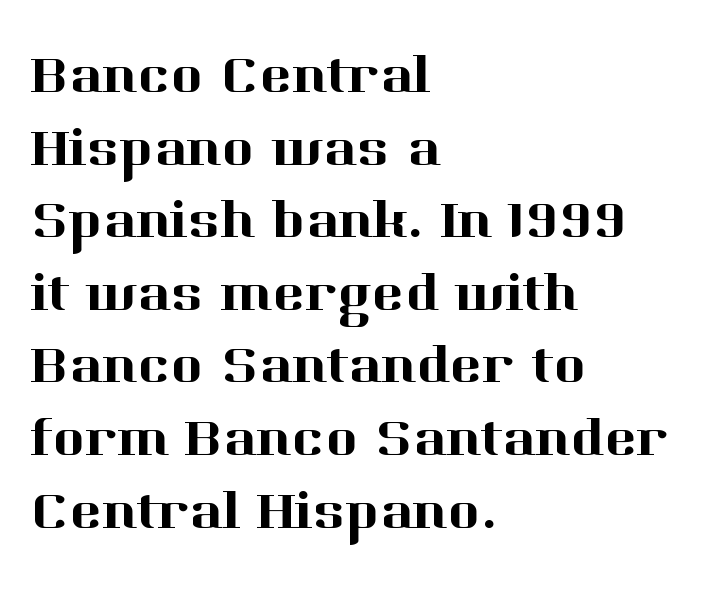
{"serif": "yes", "italic": "no", "width": "normal", "stroke_contrast": "high", "x_height": "medium", "monospaced": "no", "underline": "no", "align": "left", "line_spacing": "normal", "line_spacing_ratio": 1.32, "letter_spacing": "normal", "letter_spacing_em": 0.0, "glyph_px": 55}
